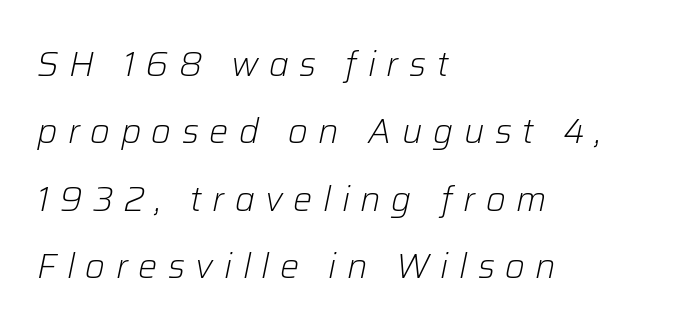
The rendering uses a large line-height, opening up the rows. The letterforms sit at book weight or below. The setting favours the left margin, as ordinary paragraphs usually do. The space directly below the letters is spotless.
